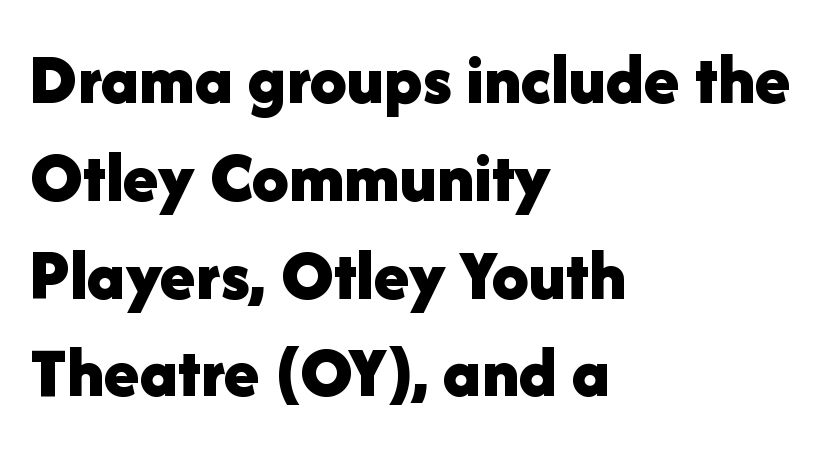
The glyphs in this specimen are sans serif. Notice how descenders clear the ascenders below comfortably — that's standard leading. The baseline area is clear. The passage shown has conventional tracking throughout. Proportional: the letters do not fall into vertical columns. Visually the block forms a straight wall on the left and a jagged coastline on the right.
